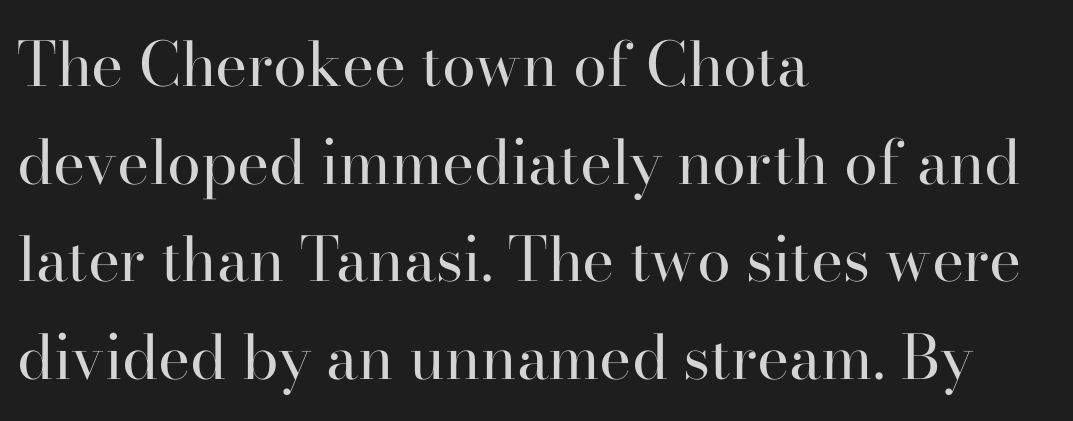
No extra ink here — the face is not bold. Is the block centered? No — it sits flush against the left margin. A typesetter would call this proportional, since set widths differ per character. Between one letter and the next there's only the usual sliver of space. Old-style or modern, the face here clearly has serifs. A typesetter would call this leading conventional body-copy spacing.
